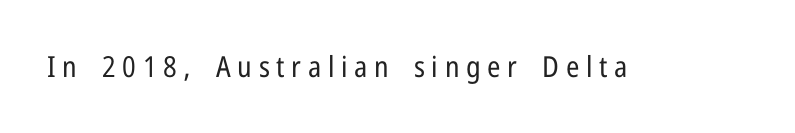
The image shows 29 px regular-weight, condensed sans-serif type, upright; set unusually wide letter spacing (+0.23 em), not underlined; low stroke contrast and a medium x-height.
